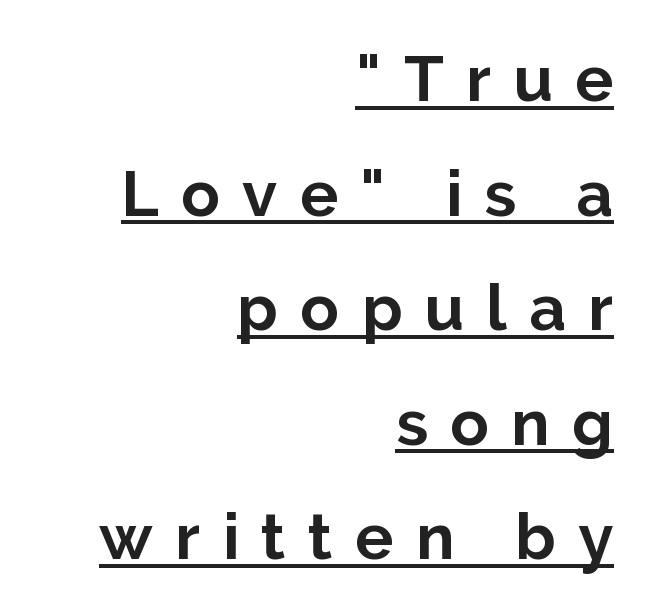
Q: Is the text bold? A: Yes.
Q: Is the text italic (slanted)? A: No, it is upright.
Q: Is the typeface a serif or a sans-serif typeface? A: Sans-serif.
Q: Is the text underlined? A: Yes.
Q: How is the paragraph aligned? A: Right-aligned.
Q: Is the spacing between letters normal or unusually wide? A: Unusually wide.
Q: Width (condensed, normal, or wide)? A: Normal.
Q: Stroke contrast? A: Low.
Q: x-height? A: Medium.
Q: Monospaced? A: No.
